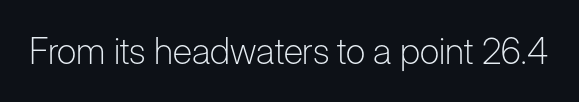
Each letter's strokes conclude bluntly, with no projecting serifs. Does the lettering tilt? It doesn't — this is upright. These lines are rendered in a variable-pitch font. The space directly below the letters is spotless.
